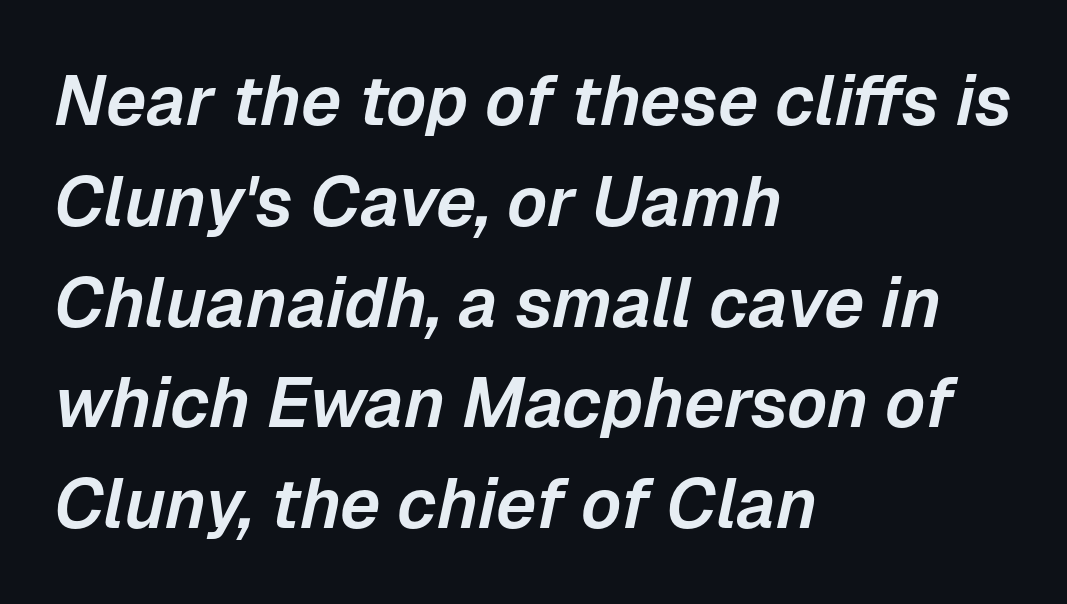
Q: Is the text italic (slanted)? A: Yes, it leans right by about 12 degrees.
Q: Is the text underlined? A: No.
Q: How is the paragraph aligned? A: Left-aligned.
Q: Is the spacing between letters normal or unusually wide? A: Normal.
Q: Is the spacing between lines tight, normal or loose? A: Normal.
Q: Width (condensed, normal, or wide)? A: Normal.
Q: Stroke contrast? A: Low.
Q: x-height? A: Medium.
Q: Monospaced? A: No.
